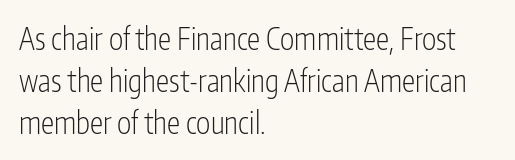
{"serif": "no", "italic": "no", "bold": "no", "weight": "light", "width": "condensed", "stroke_contrast": "low", "x_height": "medium", "monospaced": "no", "underline": "no", "align": "left", "line_spacing": "normal", "line_spacing_ratio": 1.4, "letter_spacing": "normal", "letter_spacing_em": 0.0, "glyph_px": 30}
